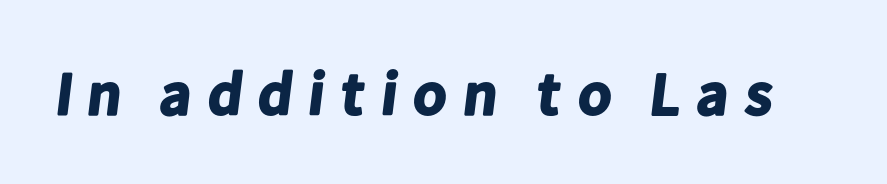
{"serif": "no", "bold": "yes", "weight": "bold", "width": "normal", "stroke_contrast": "low", "x_height": "medium", "monospaced": "no", "underline": "no", "letter_spacing": "wide", "letter_spacing_em": 0.2, "glyph_px": 61}
